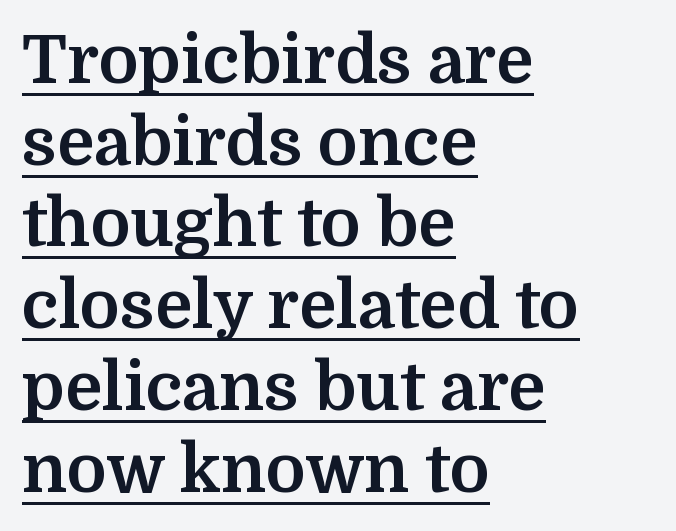
The rendering uses natural spacing where letterforms have individual widths. This sample carries an underscore along the baseline area. Italic: no, the glyphs are upright roman. To sum up the face: it has serifs. Look at the tracking — it's just the regular setting, nothing added. The paragraph has a hard left edge and a soft right edge.
